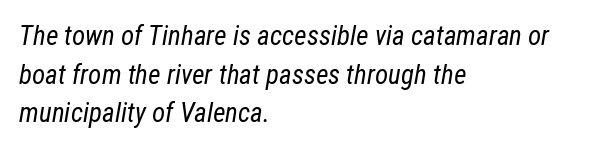
Q: Is the text bold? A: No.
Q: Is the text italic (slanted)? A: Yes, it leans right by about 12 degrees.
Q: Is the text underlined? A: No.
Q: How is the paragraph aligned? A: Left-aligned.
Q: Is the spacing between letters normal or unusually wide? A: Normal.
Q: Is the spacing between lines tight, normal or loose? A: Normal.
